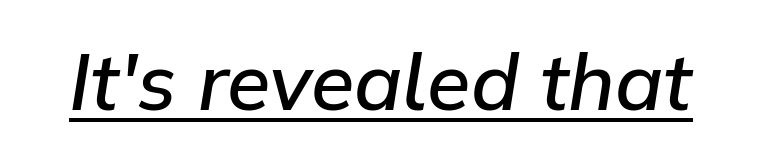
Q: Is the text bold? A: Semi-bold.
Q: Is the text italic (slanted)? A: Yes, it leans right by about 9 degrees.
Q: Is the text underlined? A: Yes.
Q: Is the spacing between letters normal or unusually wide? A: Normal.
Q: Width (condensed, normal, or wide)? A: Normal.
Q: Stroke contrast? A: Low.
Q: x-height? A: Medium.
Q: Monospaced? A: No.
